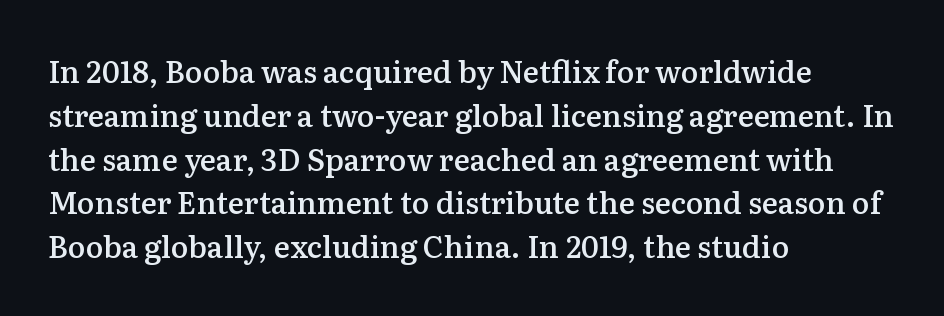
{"serif": "yes", "italic": "no", "bold": "semi", "weight": "semibold", "width": "normal", "stroke_contrast": "medium", "x_height": "medium", "monospaced": "no", "underline": "no", "align": "left", "line_spacing": "normal", "line_spacing_ratio": 1.46, "letter_spacing": "normal", "letter_spacing_em": 0.0, "glyph_px": 30}
